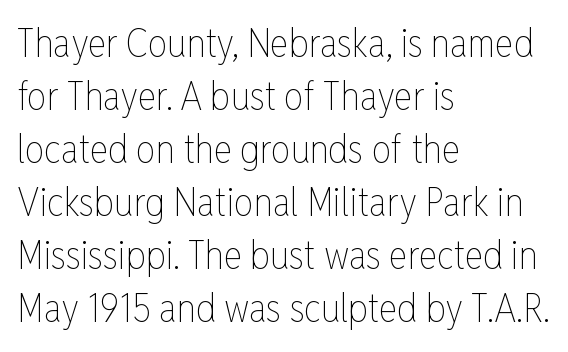
{"italic": "no", "bold": "no", "weight": "thin", "width": "condensed", "stroke_contrast": "low", "x_height": "medium", "monospaced": "no", "underline": "no", "align": "left", "line_spacing": "normal", "line_spacing_ratio": 1.36, "letter_spacing": "normal", "letter_spacing_em": 0.0, "glyph_px": 39}
